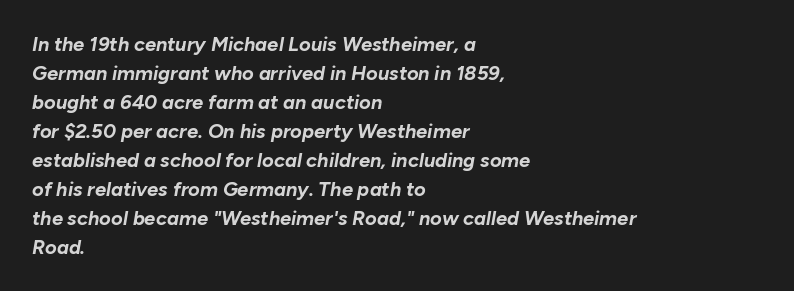
Yep, that's italic — everything's leaning. Line beginnings align vertically; line endings do not. Weight: bold. The rendering keeps characters at their native spacing.
